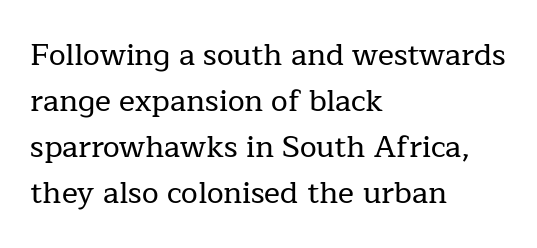
Q: Is the text italic (slanted)? A: No, it is upright.
Q: Is the typeface a serif or a sans-serif typeface? A: Serif.
Q: Is the text underlined? A: No.
Q: How is the paragraph aligned? A: Left-aligned.
Q: Is the spacing between letters normal or unusually wide? A: Normal.
Q: Is the spacing between lines tight, normal or loose? A: Normal.
Q: Width (condensed, normal, or wide)? A: Normal.
Q: Stroke contrast? A: Low.
Q: x-height? A: Medium.
Q: Monospaced? A: No.
